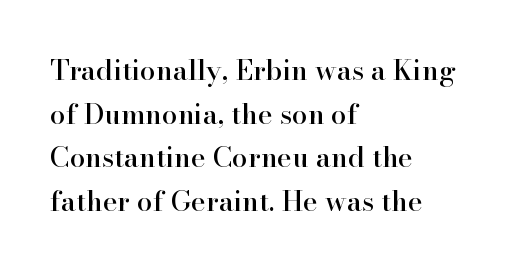
{"serif": "yes", "italic": "no", "width": "normal", "stroke_contrast": "high", "x_height": "small", "monospaced": "no", "underline": "no", "align": "left", "line_spacing": "normal", "line_spacing_ratio": 1.56, "letter_spacing": "normal", "letter_spacing_em": 0.0, "glyph_px": 28}
